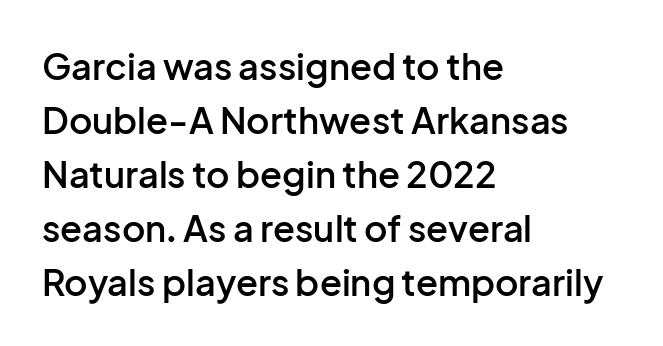
{"serif": "no", "italic": "no", "bold": "semi", "weight": "semibold", "width": "normal", "stroke_contrast": "low", "x_height": "medium", "monospaced": "no", "underline": "no", "align": "left", "line_spacing": "normal", "line_spacing_ratio": 1.5, "letter_spacing": "normal", "letter_spacing_em": 0.0, "glyph_px": 36}
